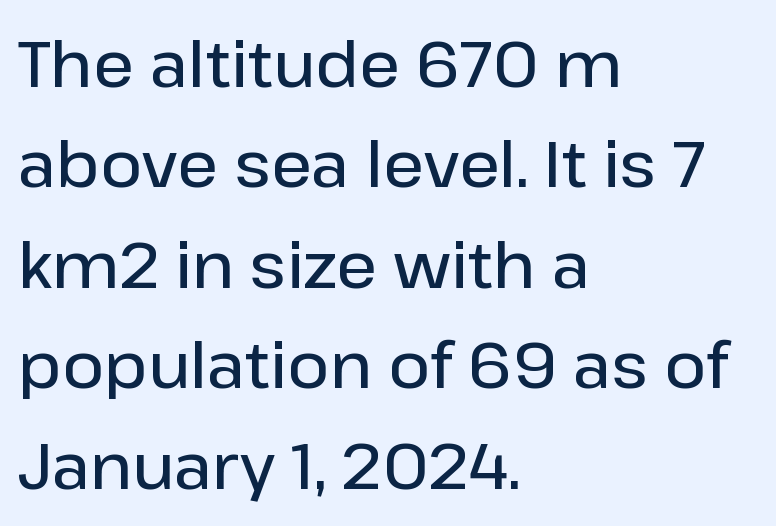
Q: Is the text bold? A: Semi-bold.
Q: Is the text italic (slanted)? A: No, it is upright.
Q: Is the typeface a serif or a sans-serif typeface? A: Sans-serif.
Q: Is the text underlined? A: No.
Q: How is the paragraph aligned? A: Left-aligned.
Q: Is the spacing between letters normal or unusually wide? A: Normal.
Q: Is the spacing between lines tight, normal or loose? A: Normal.
Q: Width (condensed, normal, or wide)? A: Normal.
Q: Stroke contrast? A: Low.
Q: x-height? A: Medium.
Q: Monospaced? A: No.
